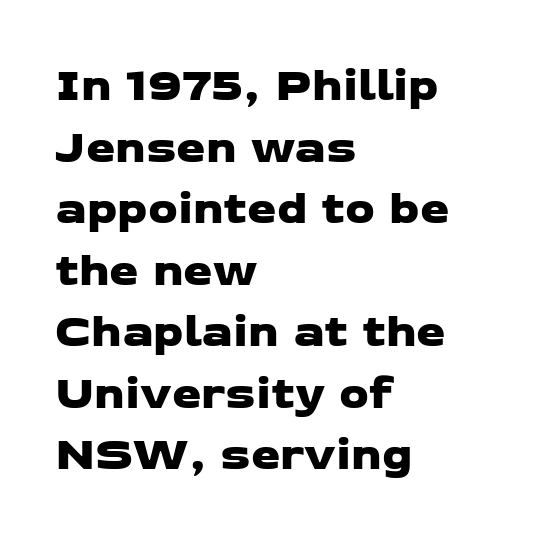
Each letter's strokes conclude bluntly, with no projecting serifs. The lines sit at an ordinary, default distance from one another. The area under the type is left untouched. Do the characters align in a grid? No, the font is proportional. The typesetter chose a ragged-right arrangement here. The letterforms sit shoulder to shoulder at normal distance.
